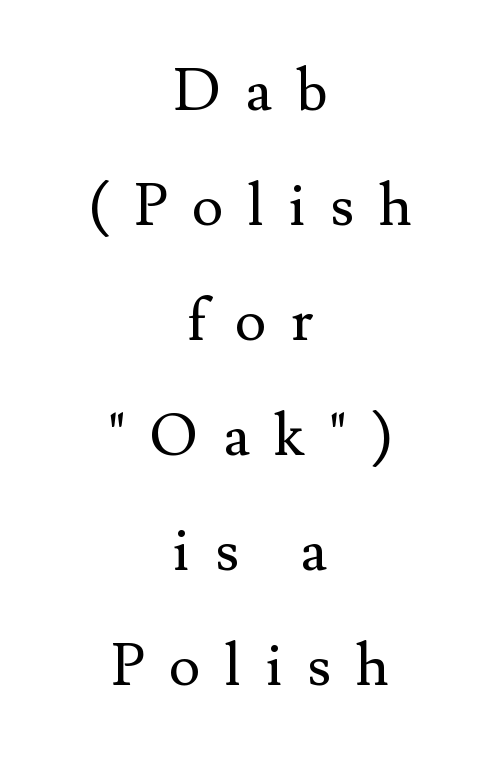
The image shows 59 px regular-weight serif type, upright; set centered, loose line spacing (1.95x), unusually wide letter spacing (+0.42 em), not underlined; medium stroke contrast and a small x-height.
